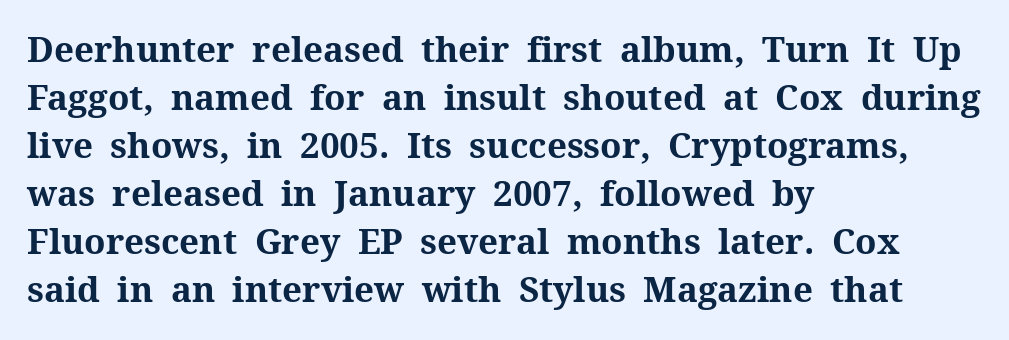
Each letter keeps its own natural width here, so spacing adapts to shape. The strokes are fattened all the way to bold. Upright lettering throughout. In CSS terms this would be text-align: left. Whoever set this chose a conventional vertical rhythm. Each row of text sits above clean, open space.
